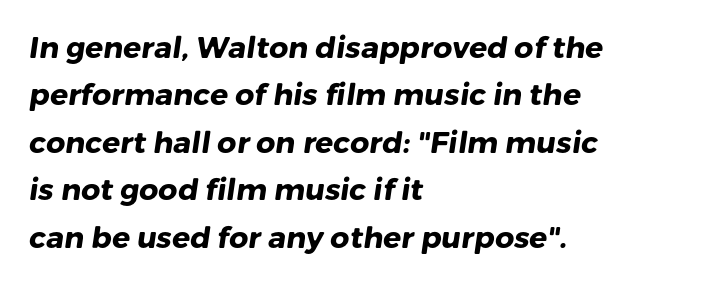
{"serif": "no", "bold": "yes", "weight": "heavy", "width": "normal", "stroke_contrast": "low", "x_height": "medium", "monospaced": "no", "underline": "no", "align": "left", "line_spacing": "normal", "line_spacing_ratio": 1.58, "letter_spacing": "normal", "letter_spacing_em": 0.0, "glyph_px": 30}
